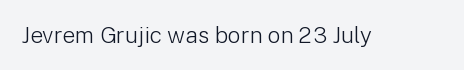
{"italic": "no", "bold": "no", "underline": "no", "letter_spacing": "normal", "letter_spacing_em": 0.0, "glyph_px": 23}
